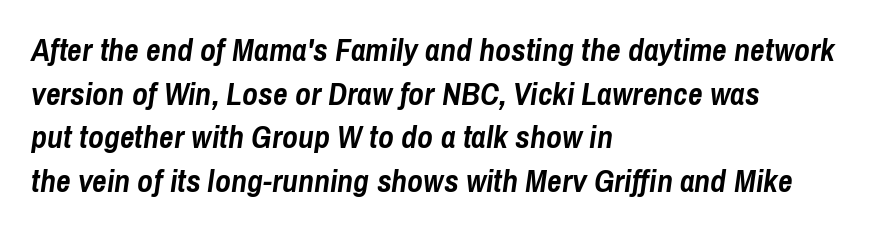
The image shows 32 px semibold, condensed type, italic (leaning right); set left-aligned, normal line spacing (1.36x), normal letter spacing, not underlined; low stroke contrast and a medium x-height.
